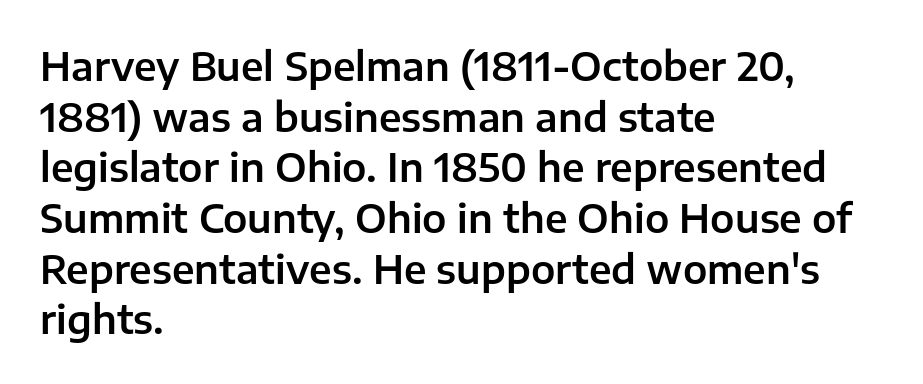
These lines are composed in type without serifs. Spacing between characters is what you'd get straight out of the box. The glyphs are unaccompanied by any horizontal stroke below them. Think of a printed novel: that variable character pitch is what you see here. The passage is arranged the way most books set body copy — flush left.
